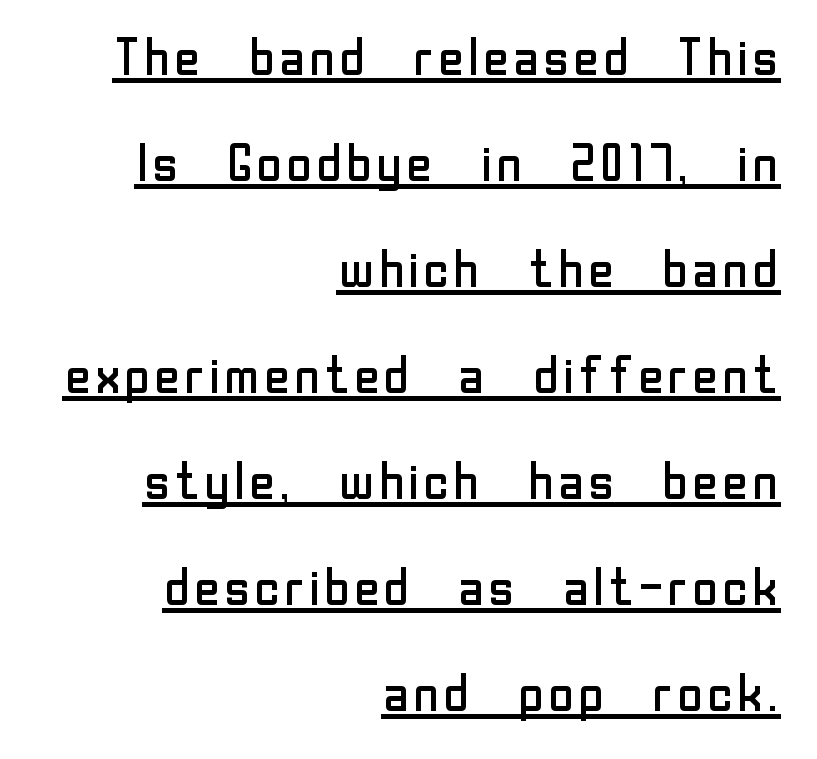
The image shows 51 px regular-weight sans-serif type, upright; set right-aligned, loose line spacing (2.08x), normal letter spacing, underlined; low stroke contrast and a medium x-height.
